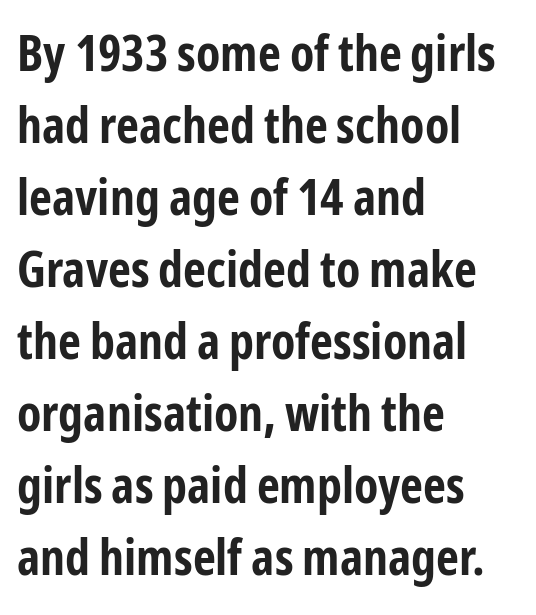
Q: Is the text bold? A: Yes.
Q: Is the text italic (slanted)? A: No, it is upright.
Q: Is the typeface a serif or a sans-serif typeface? A: Sans-serif.
Q: Is the text underlined? A: No.
Q: How is the paragraph aligned? A: Left-aligned.
Q: Is the spacing between letters normal or unusually wide? A: Normal.
Q: Is the spacing between lines tight, normal or loose? A: Normal.
Q: Width (condensed, normal, or wide)? A: Condensed.
Q: Stroke contrast? A: Low.
Q: x-height? A: Medium.
Q: Monospaced? A: No.
